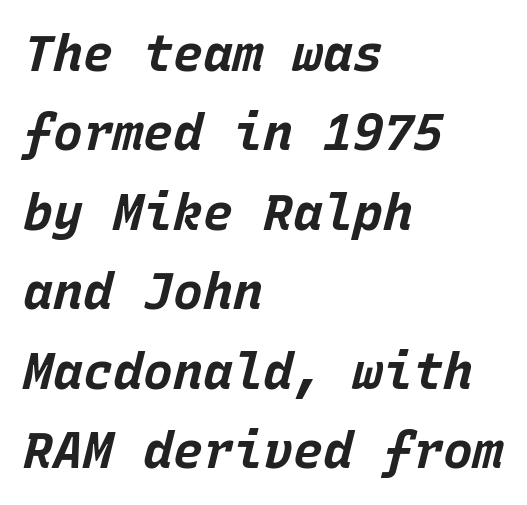
One glance says typical: line gaps are just what's usual. Clear beneath every line of the passage. Chunky letters — that's bold for sure. The passage shown has conventional tracking throughout. It's the slanting kind of type. Line starts are locked; line ends wander.
